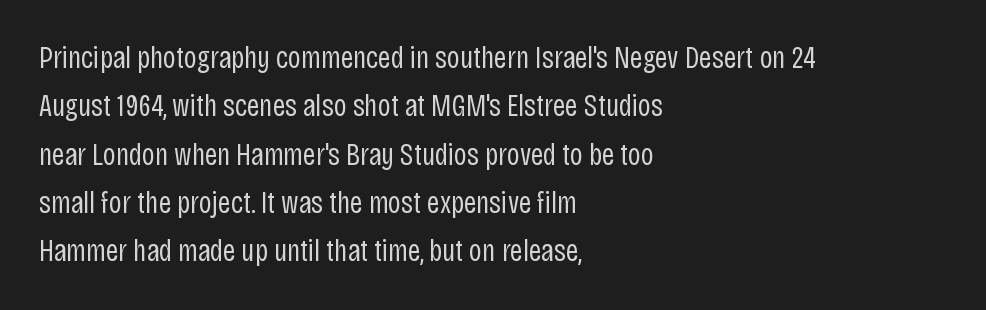
Q: Is the text bold? A: No.
Q: Is the text italic (slanted)? A: No, it is upright.
Q: Is the typeface a serif or a sans-serif typeface? A: Sans-serif.
Q: Is the text underlined? A: No.
Q: How is the paragraph aligned? A: Left-aligned.
Q: Is the spacing between letters normal or unusually wide? A: Normal.
Q: Is the spacing between lines tight, normal or loose? A: Normal.
Q: Width (condensed, normal, or wide)? A: Condensed.
Q: Stroke contrast? A: Low.
Q: x-height? A: Large.
Q: Monospaced? A: No.
